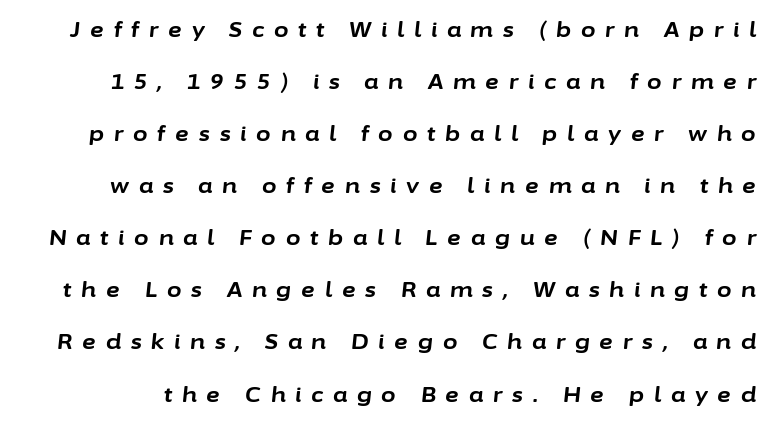
Q: Is the text bold? A: Yes.
Q: Is the text italic (slanted)? A: Yes, it leans right by about 6 degrees.
Q: Is the text underlined? A: No.
Q: Is the spacing between letters normal or unusually wide? A: Unusually wide.
Q: Is the spacing between lines tight, normal or loose? A: Loose.
